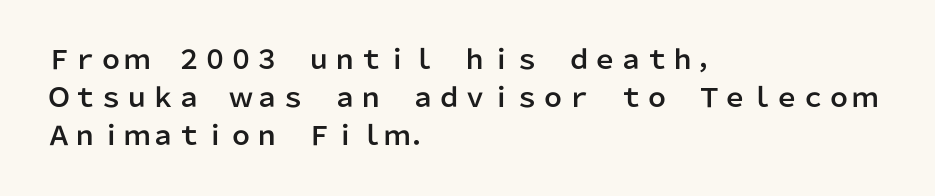
Q: Is the text italic (slanted)? A: No, it is upright.
Q: Is the text underlined? A: No.
Q: How is the paragraph aligned? A: Left-aligned.
Q: Is the spacing between letters normal or unusually wide? A: Normal.
Q: Is the spacing between lines tight, normal or loose? A: Normal.
